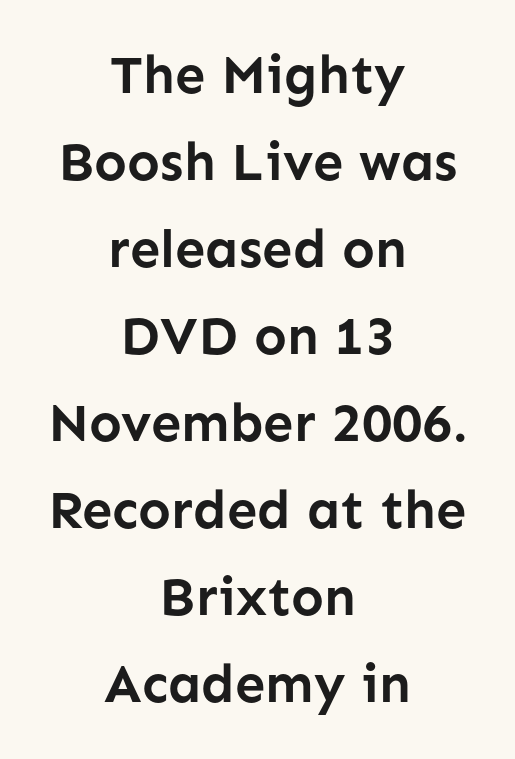
The image shows 54 px semibold sans-serif type, upright; set centered, normal line spacing (1.61x), normal letter spacing, not underlined; low stroke contrast and a medium x-height.
